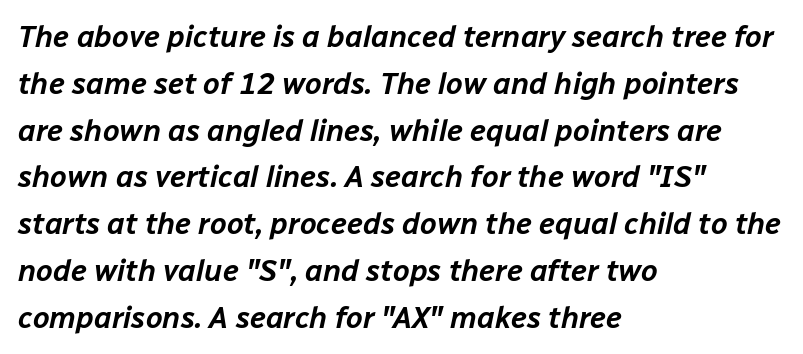
{"italic": "yes", "lean": "right", "slant_degrees": 12, "width": "normal", "stroke_contrast": "low", "x_height": "medium", "monospaced": "no", "underline": "no", "align": "left", "line_spacing": "normal", "line_spacing_ratio": 1.56, "letter_spacing": "normal", "letter_spacing_em": 0.0, "glyph_px": 30}
